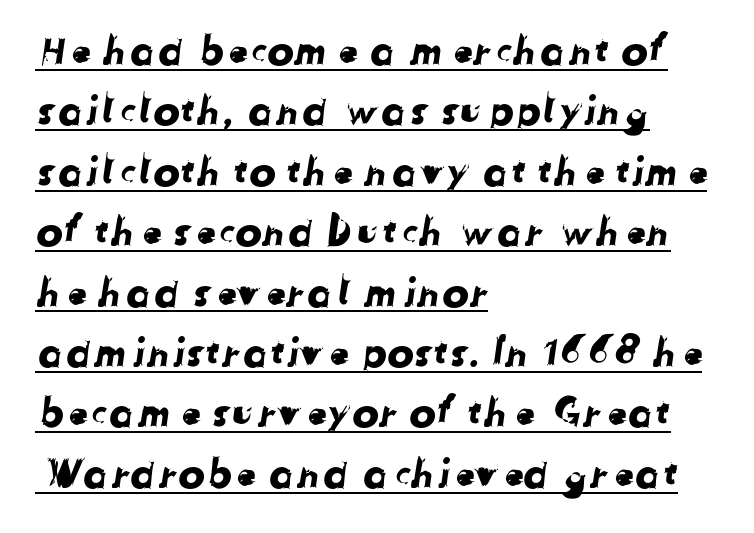
Q: Is the typeface a serif or a sans-serif typeface? A: Sans-serif.
Q: Is the text underlined? A: Yes.
Q: How is the paragraph aligned? A: Left-aligned.
Q: Is the spacing between letters normal or unusually wide? A: Normal.
Q: Is the spacing between lines tight, normal or loose? A: Normal.
Q: Width (condensed, normal, or wide)? A: Normal.
Q: Stroke contrast? A: Low.
Q: x-height? A: Medium.
Q: Monospaced? A: No.
